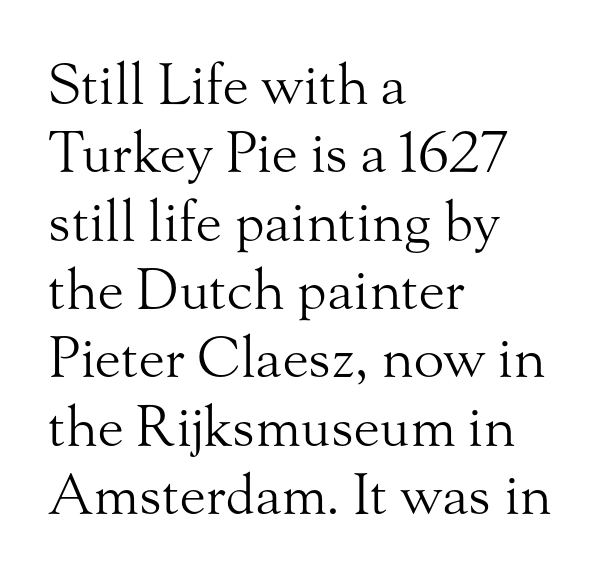
{"serif": "yes", "italic": "no", "bold": "no", "weight": "light", "width": "normal", "stroke_contrast": "medium", "x_height": "small", "monospaced": "no", "underline": "no", "align": "left", "line_spacing_ratio": 1.22, "letter_spacing": "normal", "letter_spacing_em": 0.0, "glyph_px": 56}
